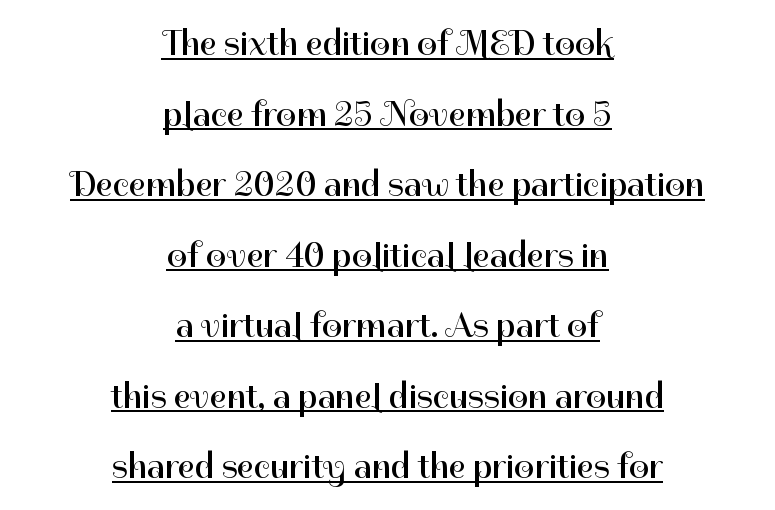
The image shows 36 px regular-weight sans-serif type, upright; set centered, loose line spacing (1.96x), normal letter spacing, underlined; high stroke contrast and a medium x-height.
